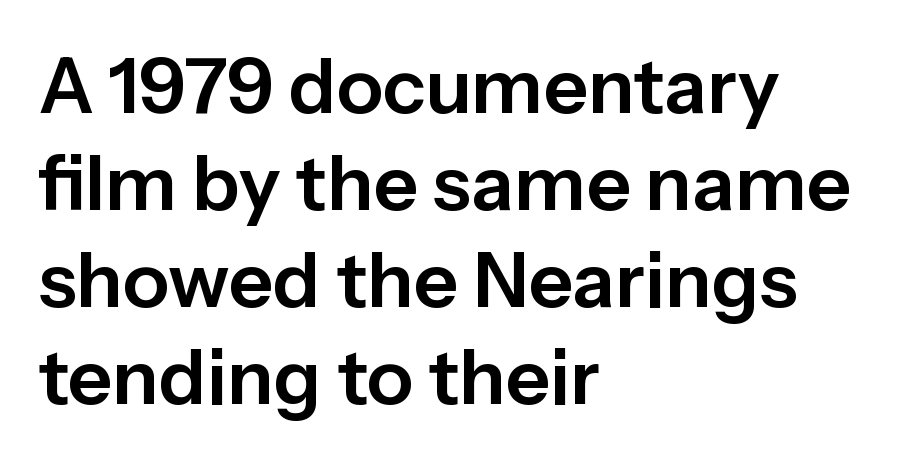
Q: Is the text italic (slanted)? A: No, it is upright.
Q: Is the typeface a serif or a sans-serif typeface? A: Sans-serif.
Q: Is the text underlined? A: No.
Q: How is the paragraph aligned? A: Left-aligned.
Q: Is the spacing between letters normal or unusually wide? A: Normal.
Q: Is the spacing between lines tight, normal or loose? A: Normal.
Q: Width (condensed, normal, or wide)? A: Normal.
Q: Stroke contrast? A: Low.
Q: x-height? A: Medium.
Q: Monospaced? A: No.
